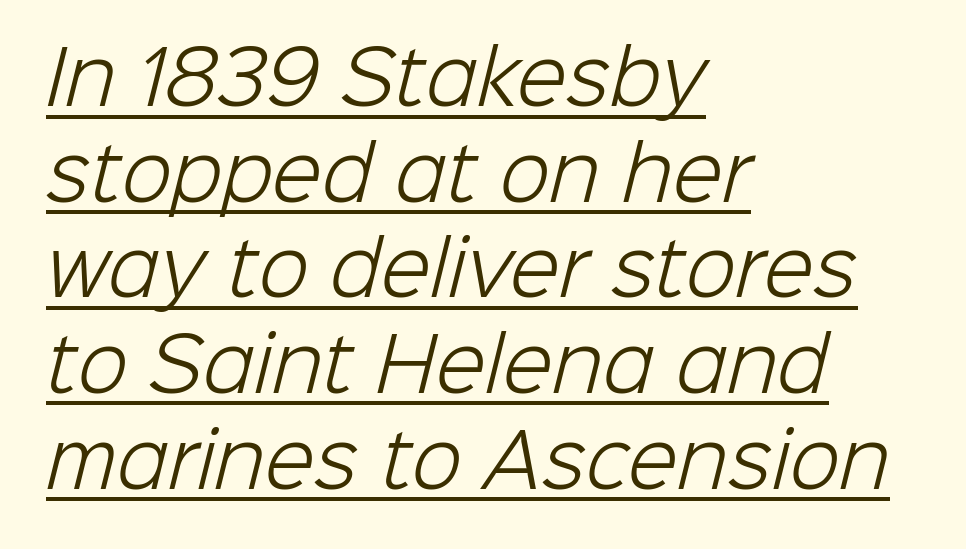
Every word sits above its own underline. One-word summary of the alignment: left. Looks like regular typesetting: each glyph gets only the width it needs. The typesetting does not lean heavy: it is not bold.
